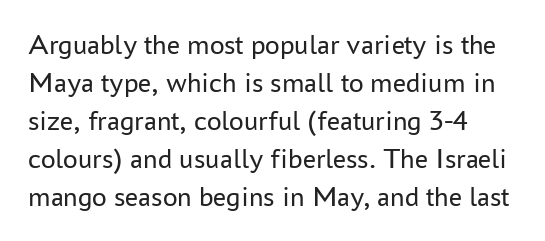
The image shows 29 px regular-weight sans-serif type, upright; set left-aligned, normal line spacing (1.31x), normal letter spacing, not underlined; low stroke contrast and a medium x-height.
